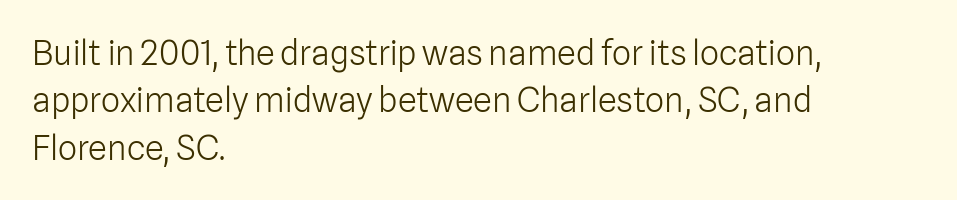
{"serif": "no", "italic": "no", "bold": "no", "weight": "light", "width": "normal", "stroke_contrast": "low", "x_height": "medium", "monospaced": "no", "underline": "no", "align": "left", "line_spacing": "normal", "line_spacing_ratio": 1.39, "letter_spacing": "normal", "letter_spacing_em": 0.0, "glyph_px": 34}
